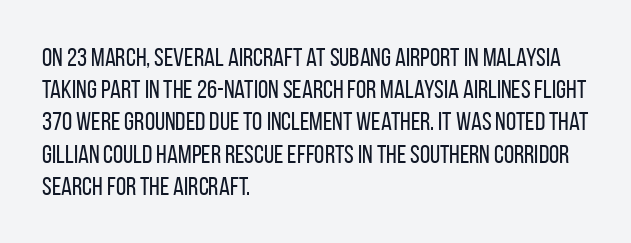
Q: Is the text bold? A: No.
Q: Is the text italic (slanted)? A: No, it is upright.
Q: Is the text underlined? A: No.
Q: How is the paragraph aligned? A: Left-aligned.
Q: Is the spacing between letters normal or unusually wide? A: Normal.
